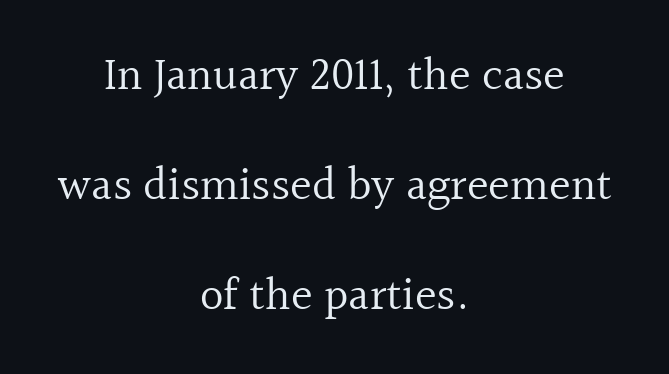
A centered setting, common on invitations and titles, is used for this passage. Italic? Not at all — the glyphs are vertical. A great deal of white space separates one row of letters from the next. A typesetter would call this zero additional tracking.
